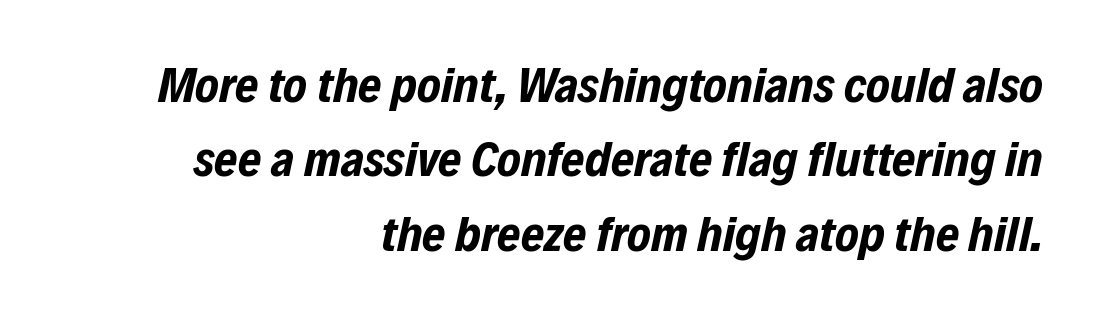
Tracking here is standard; glyphs follow each other at the usual distance. Reading down the block, your eye finds every line finishing at a fixed right position. Proportional: the letters do not fall into vertical columns. These lines sit exactly where default settings would place them. It's the slanting kind of type. The font is running at its bold setting.
